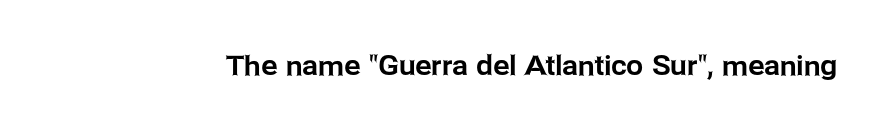
Q: Is the text italic (slanted)? A: No, it is upright.
Q: Is the text underlined? A: No.
Q: Is the spacing between letters normal or unusually wide? A: Normal.
